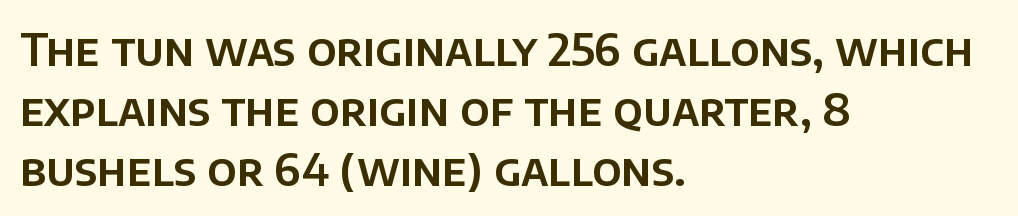
The paragraph has a hard left edge and a soft right edge. The type is set solid horizontally, with unmodified tracking. Is this a sans? Yes — the strokes have no serifs. A typesetter would call this proportional, since set widths differ per character. Tall strokes in this sample are plumb rather than angled.
